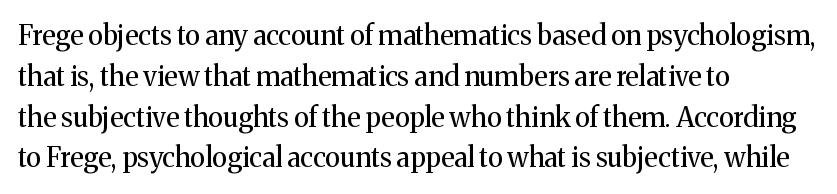
{"italic": "no", "bold": "no", "underline": "no", "align": "left", "line_spacing": "normal", "line_spacing_ratio": 1.51, "letter_spacing": "normal", "letter_spacing_em": 0.0, "glyph_px": 27}
